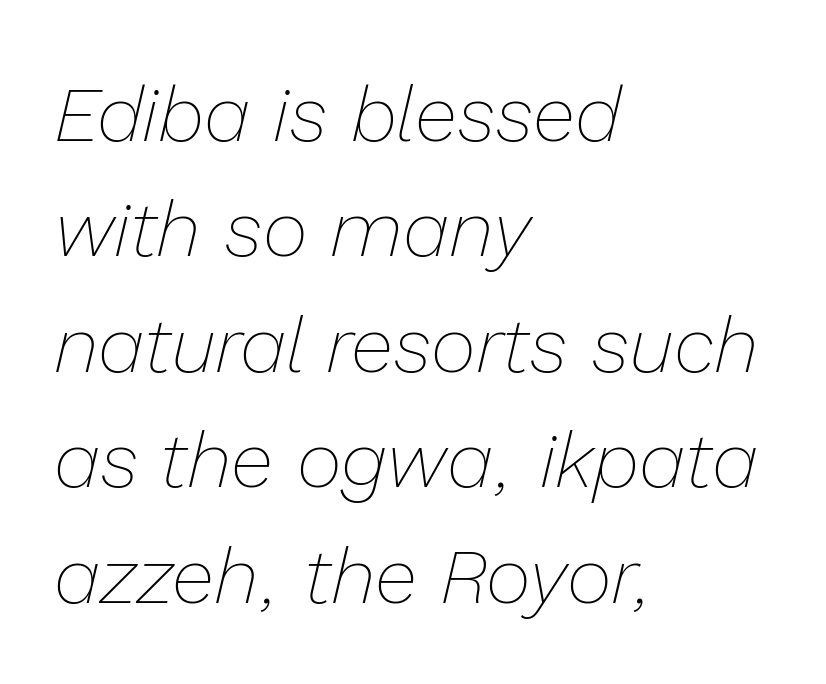
Caption: face not bold, strokes unweighted. The lines in this sample share a left origin and differ only in where they stop. It's the slanting kind of type. The face used here is rendered with its standard letterfit. Spacing verdict: proportional, widths tailored to each character. Lines of text with bare space underneath.
